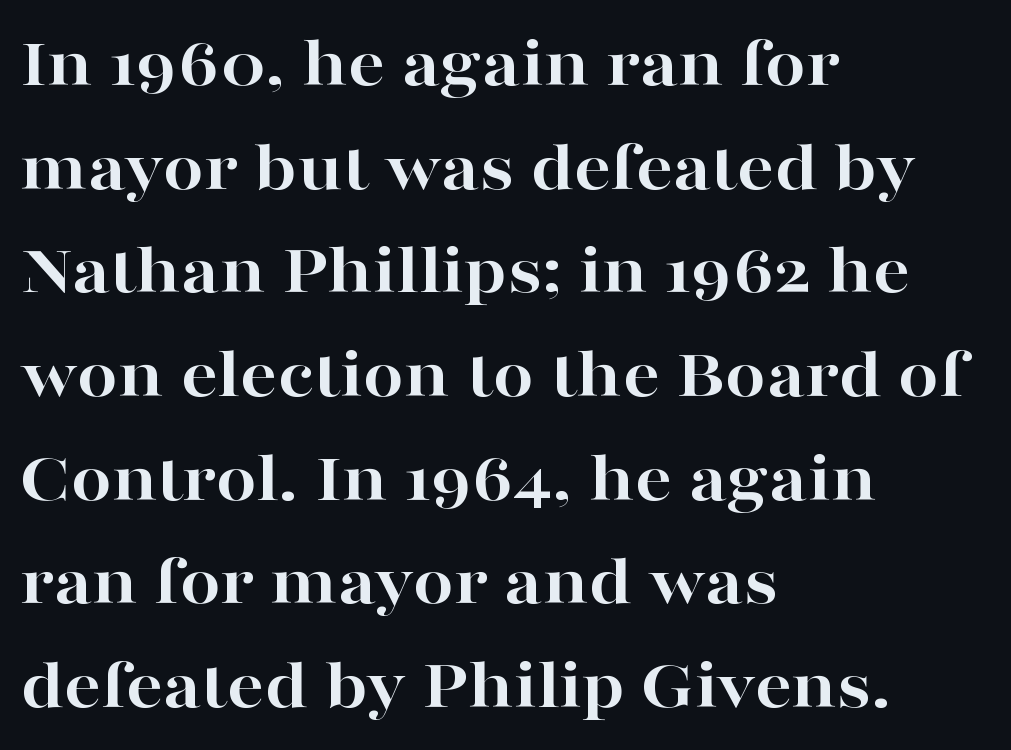
{"serif": "yes", "italic": "no", "bold": "yes", "weight": "bold", "width": "wide", "stroke_contrast": "high", "x_height": "medium", "monospaced": "no", "underline": "no", "align": "left", "line_spacing": "normal", "line_spacing_ratio": 1.42, "letter_spacing": "normal", "letter_spacing_em": 0.0, "glyph_px": 73}
